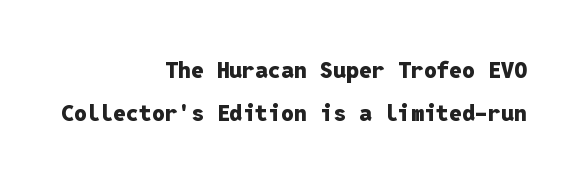
Q: Is the text bold? A: Yes.
Q: Is the text italic (slanted)? A: No, it is upright.
Q: Is the text underlined? A: No.
Q: How is the paragraph aligned? A: Right-aligned.
Q: Is the spacing between letters normal or unusually wide? A: Normal.
